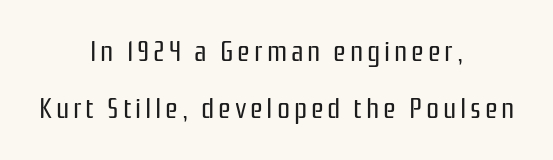
Looks like regular typesetting: each glyph gets only the width it needs. The paragraph shown floats in the horizontal middle. If you drew a line through each stem, it would be perfectly vertical. These lines are composed in type without serifs. How would I describe the line gaps? Wide and relaxed.
